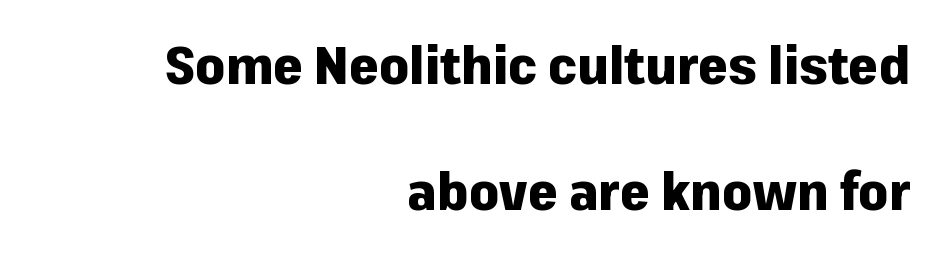
The passage shown is typed in a proportional face where columns would drift. It's the straight-up-and-down kind of type. What's the leading like? Stretched, with rows far apart. The rendering uses a bold face; every stroke is thick and dark.
